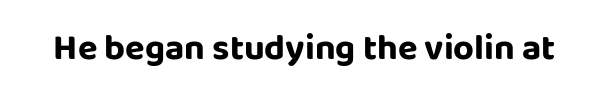
Q: Is the text bold? A: Yes.
Q: Is the text italic (slanted)? A: No, it is upright.
Q: Is the typeface a serif or a sans-serif typeface? A: Sans-serif.
Q: Is the text underlined? A: No.
Q: Is the spacing between letters normal or unusually wide? A: Normal.
Q: Width (condensed, normal, or wide)? A: Normal.
Q: Stroke contrast? A: Low.
Q: x-height? A: Large.
Q: Monospaced? A: No.
